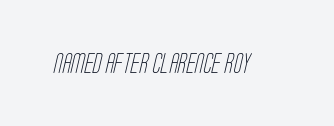
The image shows 20 px text type; set normal letter spacing, not underlined.
